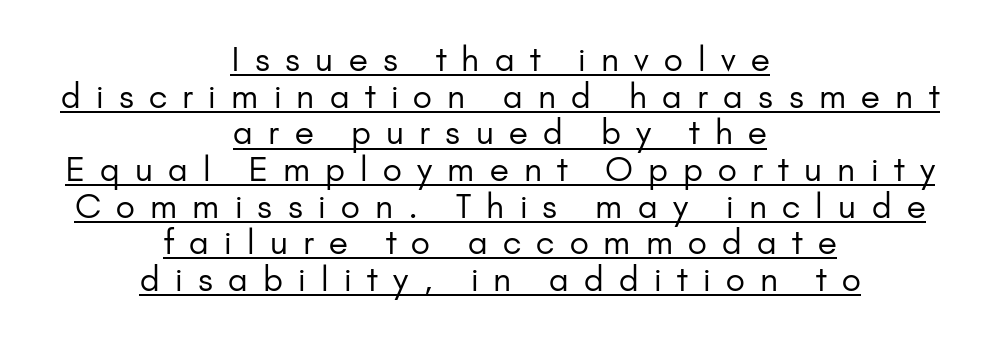
The image shows 33 px regular-weight sans-serif type, upright; set centered, tight line spacing (1.11x), unusually wide letter spacing (+0.46 em), underlined; low stroke contrast and a small x-height.
